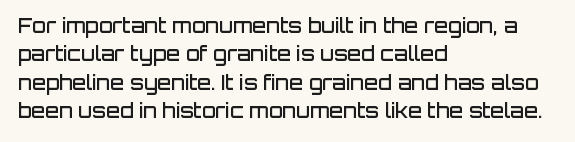
The image shows 20 px text type, upright; set left-aligned, normal line spacing (1.42x), normal letter spacing, not underlined.
